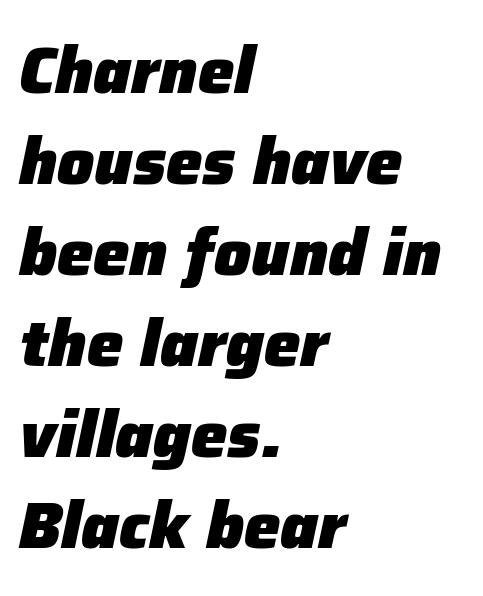
{"italic": "yes", "lean": "right", "slant_degrees": 12, "bold": "yes", "weight": "heavy", "width": "normal", "stroke_contrast": "low", "x_height": "medium", "monospaced": "no", "underline": "no", "align": "left", "line_spacing": "normal", "line_spacing_ratio": 1.4, "letter_spacing": "normal", "letter_spacing_em": 0.0, "glyph_px": 65}
